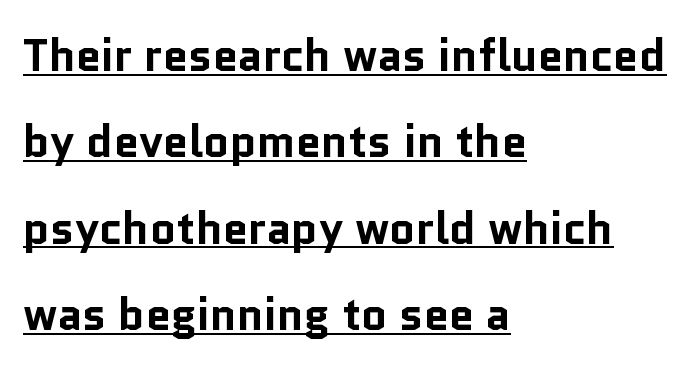
Q: Is the text bold? A: Yes.
Q: Is the text italic (slanted)? A: No, it is upright.
Q: Is the typeface a serif or a sans-serif typeface? A: Sans-serif.
Q: Is the text underlined? A: Yes.
Q: How is the paragraph aligned? A: Left-aligned.
Q: Is the spacing between letters normal or unusually wide? A: Normal.
Q: Is the spacing between lines tight, normal or loose? A: Loose.
Q: Width (condensed, normal, or wide)? A: Normal.
Q: Stroke contrast? A: Low.
Q: x-height? A: Medium.
Q: Monospaced? A: No.
